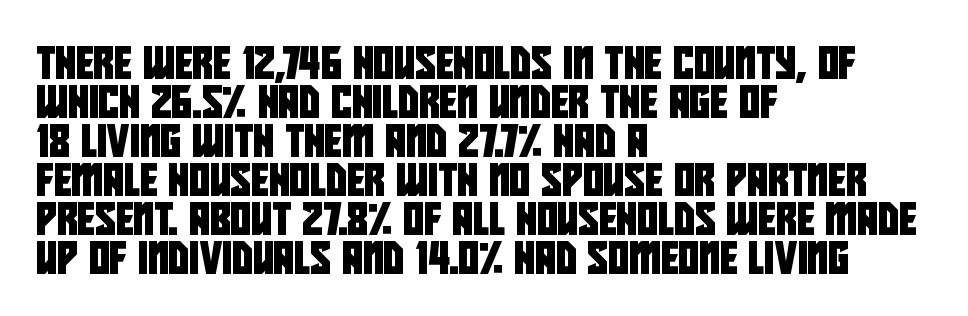
{"serif": "no", "width": "condensed", "stroke_contrast": "low", "x_height": "large", "monospaced": "no", "underline": "no", "align": "left", "line_spacing_ratio": 1.22, "letter_spacing": "normal", "letter_spacing_em": 0.0, "glyph_px": 32}
